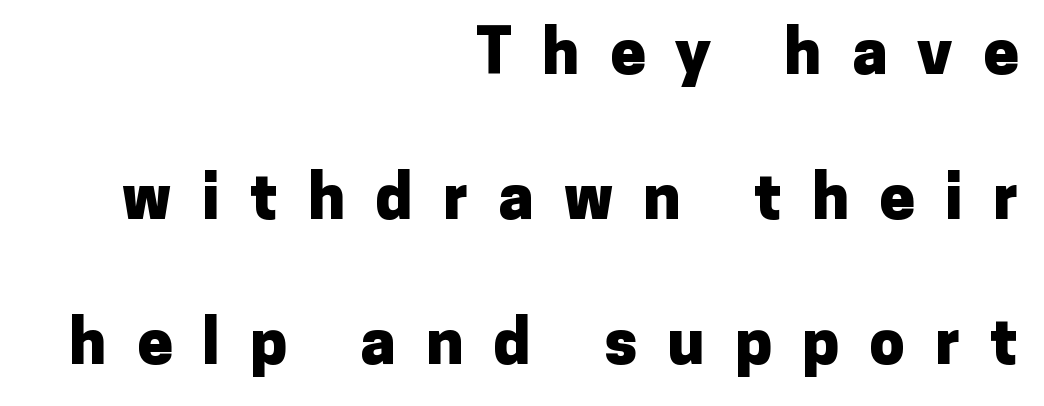
Q: Is the text bold? A: Yes.
Q: Is the text italic (slanted)? A: No, it is upright.
Q: Is the typeface a serif or a sans-serif typeface? A: Sans-serif.
Q: Is the text underlined? A: No.
Q: How is the paragraph aligned? A: Right-aligned.
Q: Is the spacing between letters normal or unusually wide? A: Unusually wide.
Q: Is the spacing between lines tight, normal or loose? A: Loose.
Q: Width (condensed, normal, or wide)? A: Normal.
Q: Stroke contrast? A: Low.
Q: x-height? A: Medium.
Q: Monospaced? A: No.
